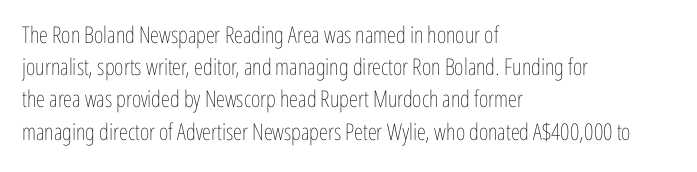
Q: Is the text bold? A: No.
Q: Is the text italic (slanted)? A: No, it is upright.
Q: Is the text underlined? A: No.
Q: How is the paragraph aligned? A: Left-aligned.
Q: Is the spacing between letters normal or unusually wide? A: Normal.
Q: Is the spacing between lines tight, normal or loose? A: Normal.
